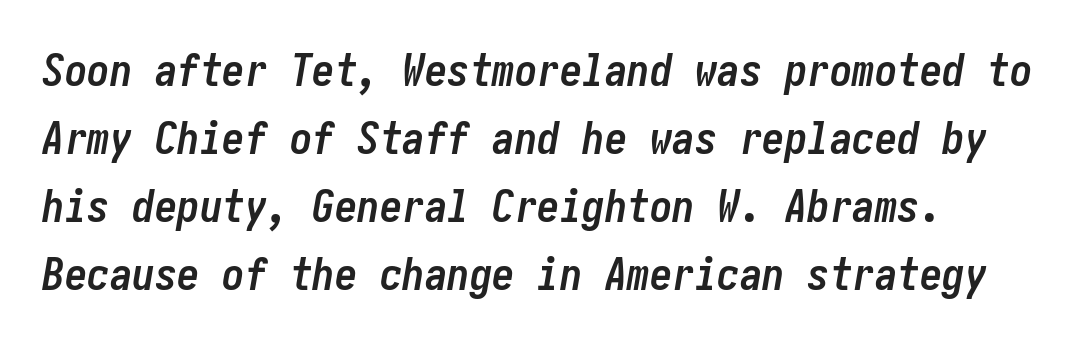
The image shows 45 px semibold, condensed type, italic (leaning right); set left-aligned, normal line spacing (1.51x), normal letter spacing, not underlined; low stroke contrast and a medium x-height.
